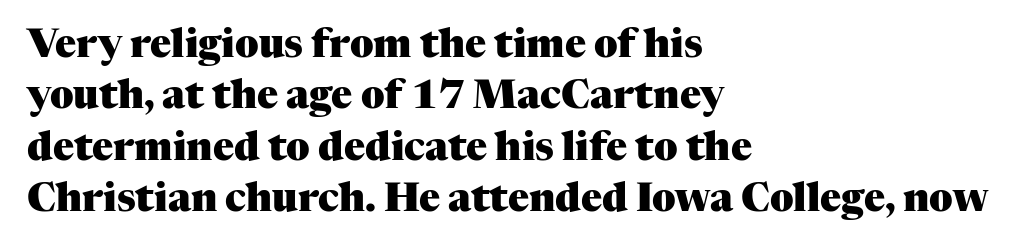
A typesetter would call this zero additional tracking. A full-strength bold gives these letters their thick strokes. This rendering employs a face with finishing strokes, i.e., a serif. Check the space under the baseline: it is left empty. Notice how descenders clear the ascenders below comfortably — that's standard leading.
